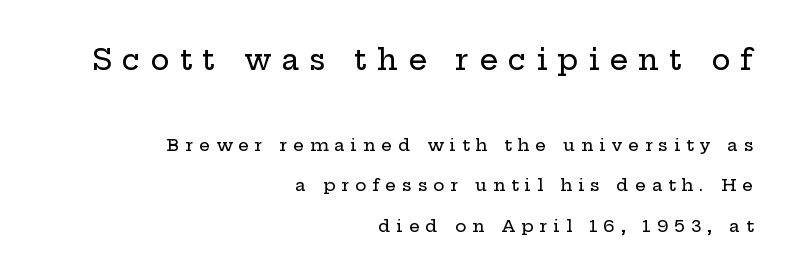
Q: Is the text italic (slanted)? A: No, it is upright.
Q: Is the typeface a serif or a sans-serif typeface? A: Serif.
Q: Is the text underlined? A: No.
Q: How is the paragraph aligned? A: Right-aligned.
Q: Is the spacing between letters normal or unusually wide? A: Unusually wide.
Q: Is the spacing between lines tight, normal or loose? A: Loose.
Q: Which block of text is set in a larger size, the first (top) or the second (bottom)? A: The first (top) one.
Q: Width (condensed, normal, or wide)? A: Wide.
Q: Stroke contrast? A: Low.
Q: x-height? A: Medium.
Q: Monospaced? A: No.
